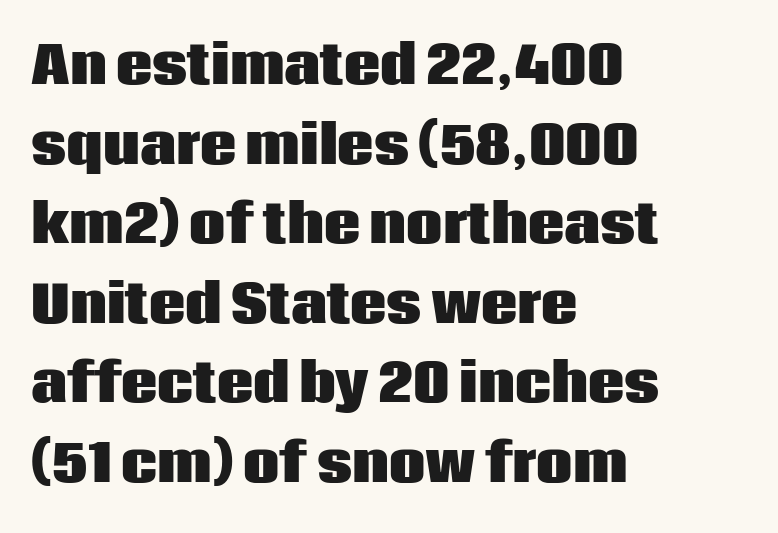
Underline: absent. The type is set solid horizontally, with unmodified tracking. Looks like regular typesetting: each glyph gets only the width it needs. The specimen reads as upright at a glance. Left-aligned paragraph, ragged on the right. Each letter's strokes conclude bluntly, with no projecting serifs.
